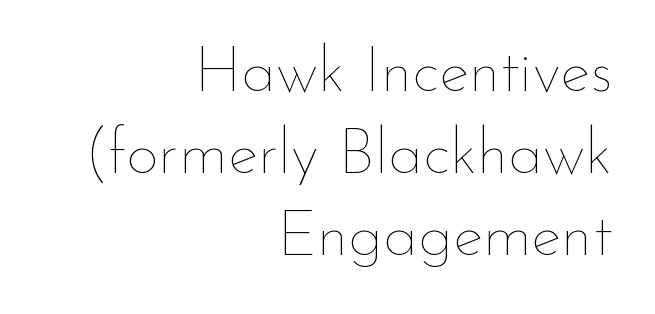
Q: Is the text bold? A: No.
Q: Is the text italic (slanted)? A: No, it is upright.
Q: Is the text underlined? A: No.
Q: How is the paragraph aligned? A: Right-aligned.
Q: Is the spacing between letters normal or unusually wide? A: Normal.
Q: Is the spacing between lines tight, normal or loose? A: Normal.
Q: Width (condensed, normal, or wide)? A: Normal.
Q: Stroke contrast? A: Low.
Q: x-height? A: Small.
Q: Monospaced? A: No.
